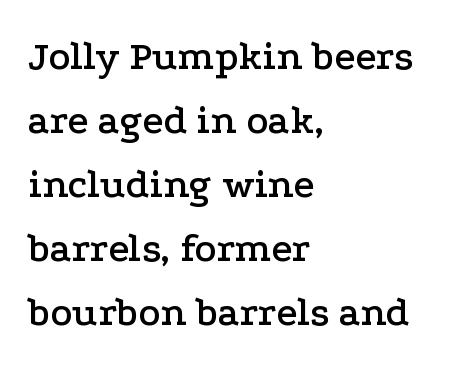
{"serif": "yes", "italic": "no", "width": "wide", "stroke_contrast": "low", "x_height": "medium", "monospaced": "no", "underline": "no", "align": "left", "line_spacing": "normal", "line_spacing_ratio": 1.56, "letter_spacing": "normal", "letter_spacing_em": 0.0, "glyph_px": 41}
